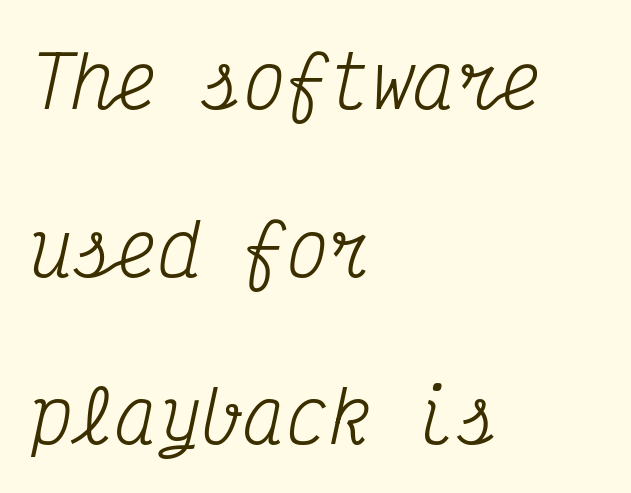
In CSS terms this would be text-align: left. The gap between lines stays unmarked. The letters carry serifs — small finishing strokes at the ends of their stems. Weight: not bold — regular or lighter. Words appear dense and cohesive because spacing is normal.
